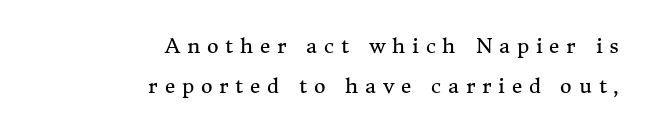
The image shows 20 px text type, upright; set right-aligned, loose line spacing (2.02x), unusually wide letter spacing (+0.34 em), not underlined.
